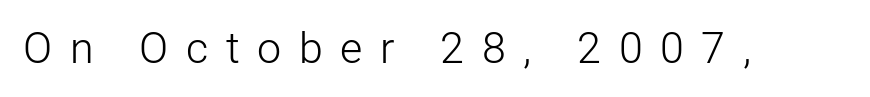
Students, note that the glyphs here are deliberately spaced far apart. The lettering stays uniformly vertical, giving the passage a roman look. The letters look calm and open, with moderate or lighter stems. The string is rendered with underlining switched off.
